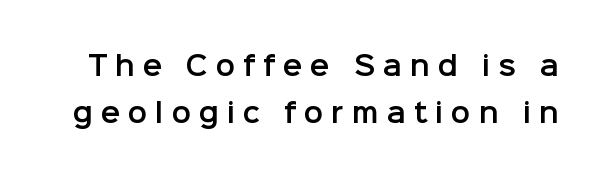
The image shows 26 px text type, upright; set line spacing 1.82x, unusually wide letter spacing (+0.3 em), not underlined.
